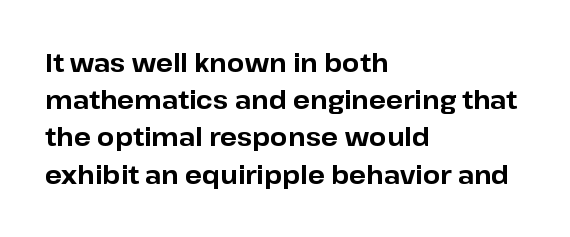
Q: Is the text bold? A: Yes.
Q: Is the text italic (slanted)? A: No, it is upright.
Q: Is the text underlined? A: No.
Q: How is the paragraph aligned? A: Left-aligned.
Q: Is the spacing between letters normal or unusually wide? A: Normal.
Q: Is the spacing between lines tight, normal or loose? A: Normal.
